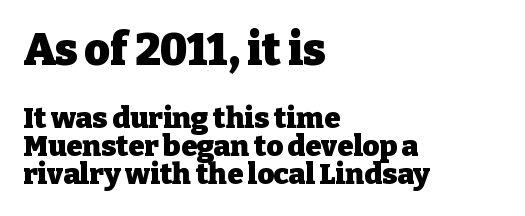
The image shows 44 px heavy serif type, upright; set left-aligned, tight line spacing (0.96x), normal letter spacing, not underlined; the first (top) block is 1.52x larger; low stroke contrast and a medium x-height.
